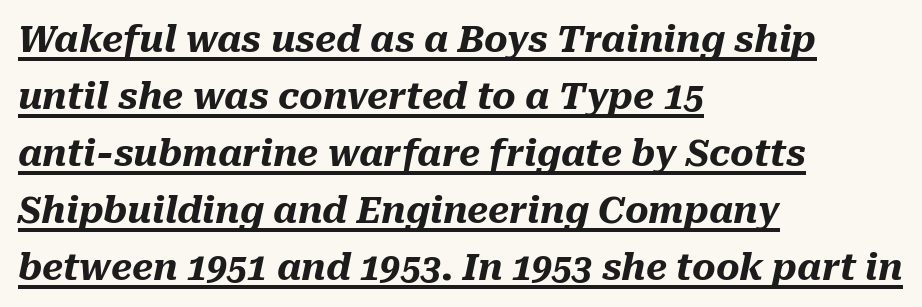
The specimen includes a rule beneath the text block's lines. The setting favours the left margin, as ordinary paragraphs usually do. Think of a printed novel: that variable character pitch is what you see here. These lines sit exactly where default settings would place them. Notice how thick the strokes are: this is what a full bold looks like. The passage shown has conventional tracking throughout.
